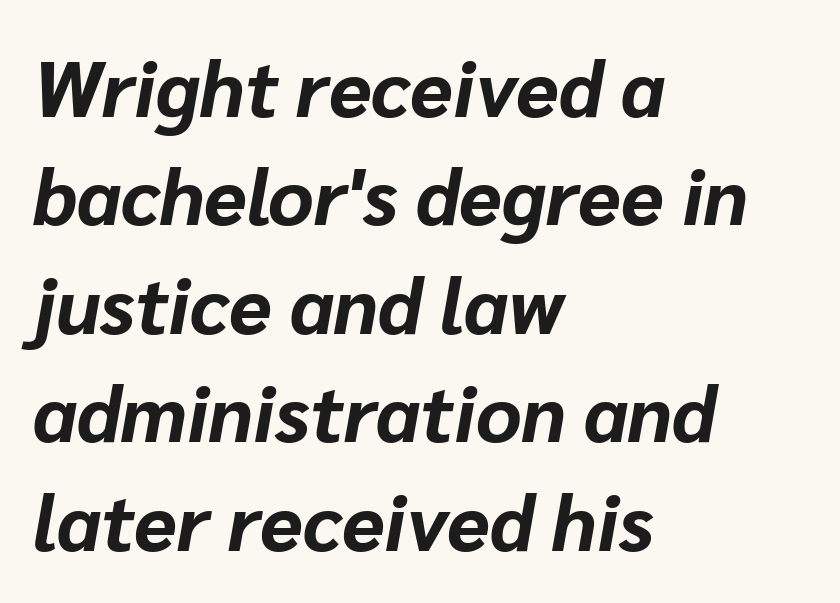
{"italic": "yes", "lean": "right", "slant_degrees": 10, "bold": "yes", "weight": "bold", "width": "normal", "stroke_contrast": "low", "x_height": "medium", "monospaced": "no", "underline": "no", "align": "left", "line_spacing": "normal", "line_spacing_ratio": 1.39, "letter_spacing": "normal", "letter_spacing_em": 0.0, "glyph_px": 78}
